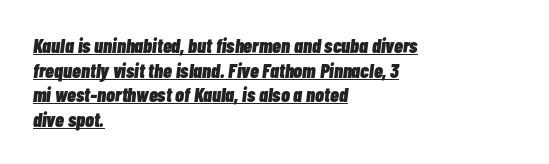
The image shows 20 px bold type, italic (leaning right); set left-aligned, line spacing 1.23x, normal letter spacing, underlined.
